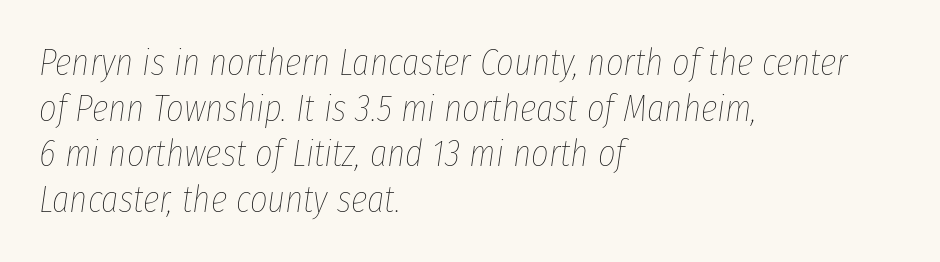
Q: Is the text bold? A: No.
Q: Is the text italic (slanted)? A: Yes, it leans right by about 8 degrees.
Q: Is the text underlined? A: No.
Q: How is the paragraph aligned? A: Left-aligned.
Q: Is the spacing between letters normal or unusually wide? A: Normal.
Q: Width (condensed, normal, or wide)? A: Condensed.
Q: Stroke contrast? A: Low.
Q: x-height? A: Medium.
Q: Monospaced? A: No.
